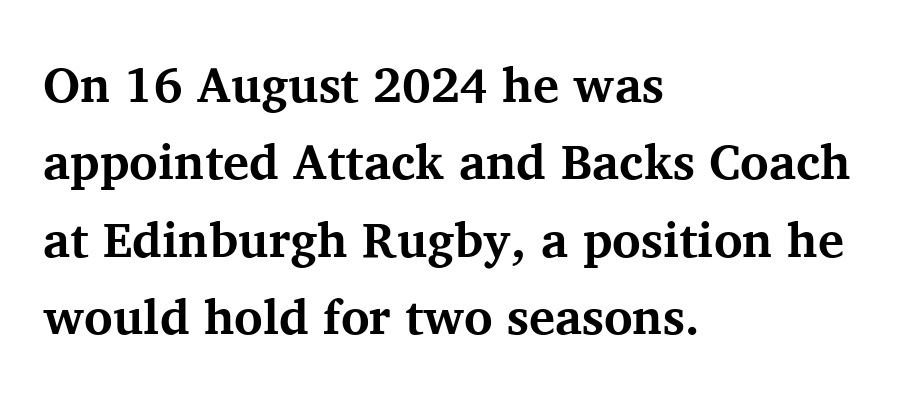
Check the space under the baseline: it is left empty. The rag falls on the right side of this text block. Italic: no, the glyphs are upright roman. Varying glyph widths throughout — classic text-font behaviour. What weight is shown? A full bold with thick strokes.
